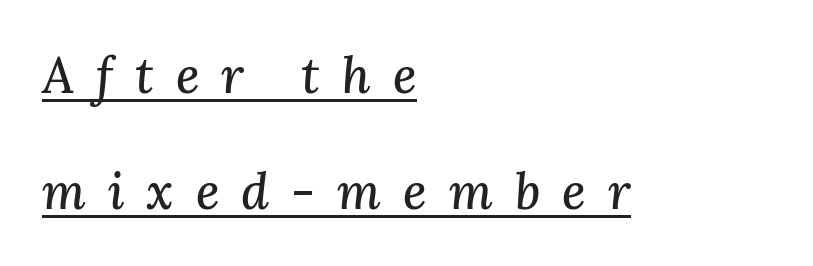
The image shows 50 px serif type, italic (leaning right); set left-aligned, loose line spacing (2.33x), unusually wide letter spacing (+0.44 em), underlined; medium stroke contrast and a medium x-height.
